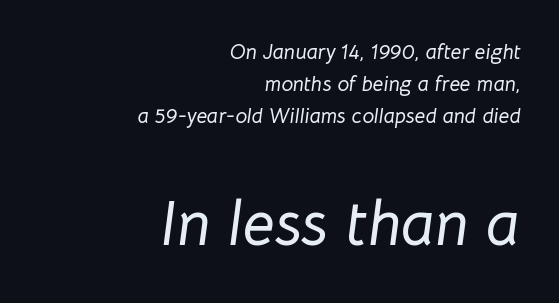
Q: Is the text italic (slanted)? A: Yes, it leans right by about 8 degrees.
Q: Is the text underlined? A: No.
Q: How is the paragraph aligned? A: Right-aligned.
Q: Is the spacing between letters normal or unusually wide? A: Normal.
Q: Is the spacing between lines tight, normal or loose? A: Normal.
Q: Which block of text is set in a larger size, the first (top) or the second (bottom)? A: The second (bottom) one.
Q: Width (condensed, normal, or wide)? A: Normal.
Q: Stroke contrast? A: Low.
Q: x-height? A: Medium.
Q: Monospaced? A: No.
